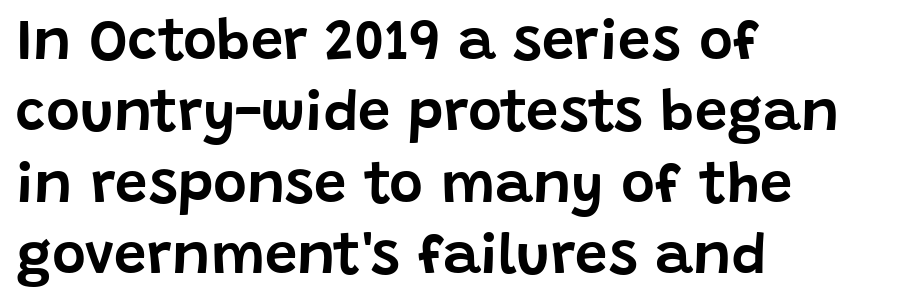
Q: Is the text italic (slanted)? A: No, it is upright.
Q: Is the typeface a serif or a sans-serif typeface? A: Sans-serif.
Q: Is the text underlined? A: No.
Q: How is the paragraph aligned? A: Left-aligned.
Q: Is the spacing between letters normal or unusually wide? A: Normal.
Q: Width (condensed, normal, or wide)? A: Normal.
Q: Stroke contrast? A: Low.
Q: x-height? A: Large.
Q: Monospaced? A: No.
